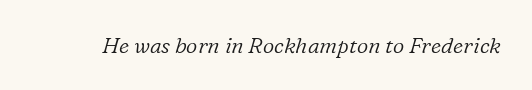
Q: Is the text bold? A: No.
Q: Is the text italic (slanted)? A: Yes, it leans right by about 16 degrees.
Q: Is the text underlined? A: No.
Q: Is the spacing between letters normal or unusually wide? A: Normal.
